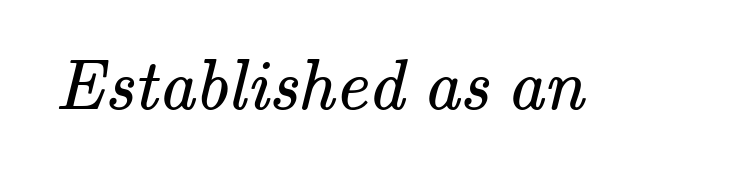
The characters display serif detailing at their extremities. You could not count columns in this text — the font is proportionally spaced. Characters follow at the spacing the type designer built in. The weight tops out at a normal text grade.
